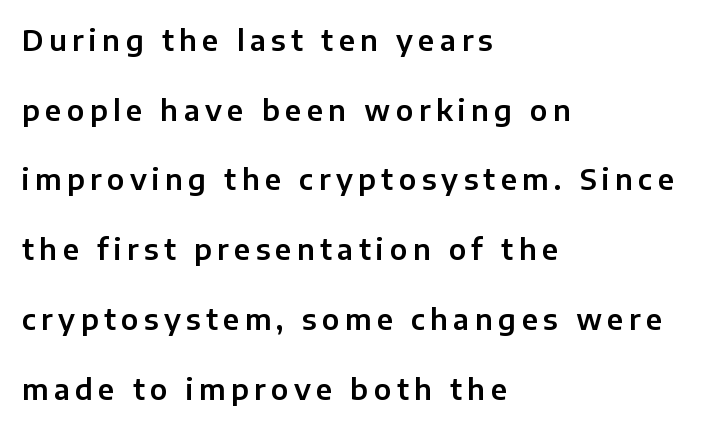
Q: Is the text italic (slanted)? A: No, it is upright.
Q: Is the typeface a serif or a sans-serif typeface? A: Sans-serif.
Q: Is the text underlined? A: No.
Q: How is the paragraph aligned? A: Left-aligned.
Q: Is the spacing between lines tight, normal or loose? A: Loose.
Q: Width (condensed, normal, or wide)? A: Normal.
Q: Stroke contrast? A: Low.
Q: x-height? A: Medium.
Q: Monospaced? A: No.
